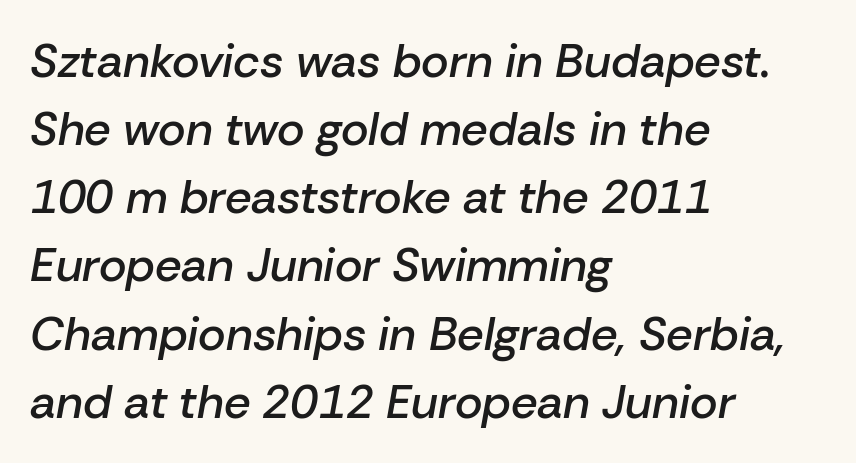
A semibold gives these letters moderate extra thickness, short of bold. One-word summary of the alignment: left. The rendering uses a moderate line-height, typical for paragraphs. Is this a fixed-width face? No — the glyphs have proportional, varying widths. Compared with ordinary roman type, these characters are visibly tilted. No extra tracking has been applied to these lines.
